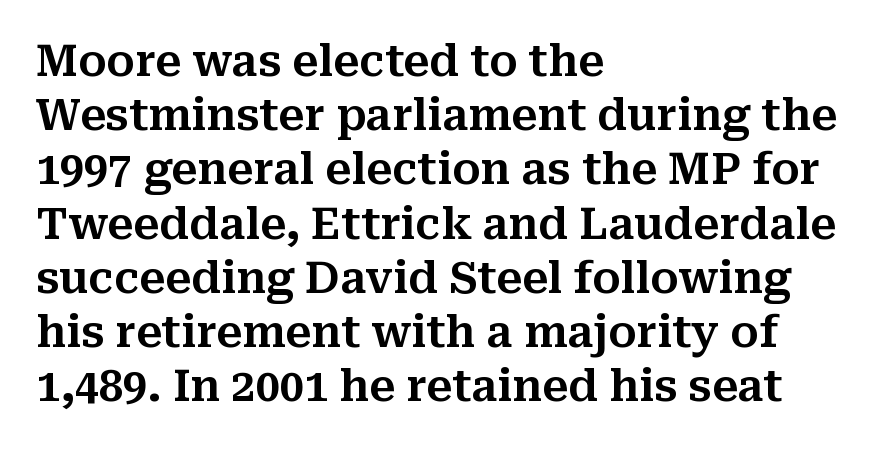
The image shows 43 px serif type, upright; set left-aligned, normal line spacing (1.26x), normal letter spacing, not underlined; medium stroke contrast and a medium x-height.
